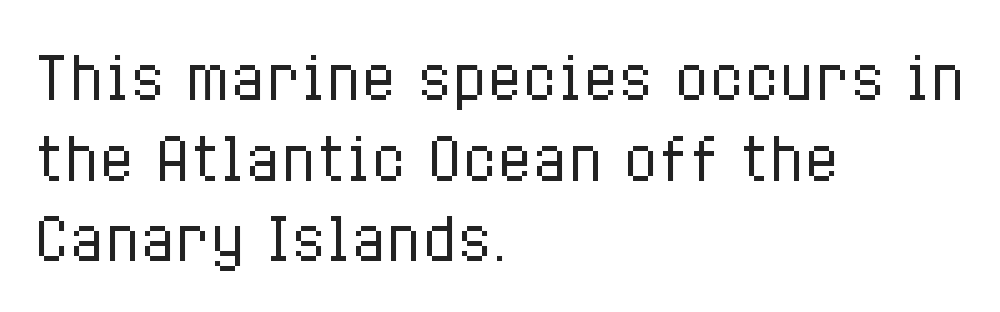
If you drew a line through each stem, it would be perfectly vertical. Layout note: lines flush left. Short note: letters normally spaced. How would I describe the line gaps? Plain and ordinary. Stems and bowls with no extra thickness — not bold. Lines of text with bare space underneath.
